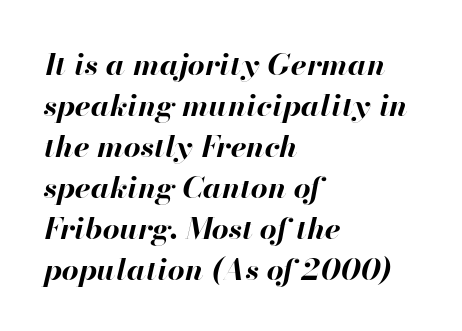
The image shows 30 px bold type, italic (leaning right); set left-aligned, normal line spacing (1.37x), normal letter spacing, not underlined; high stroke contrast and a small x-height.
